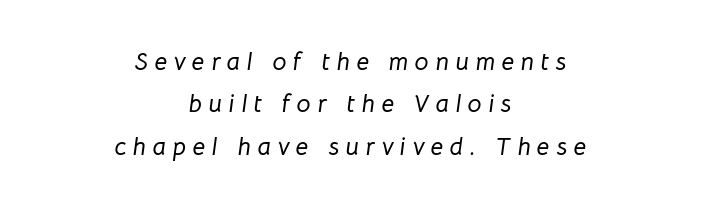
What's the leading like? Ordinary, nothing unusual. Teacher's note: observe the equal gaps on both sides — that is centered alignment. This rendering features lettering with no underline. The gaps between neighbouring characters are conspicuously large. Emphasis-style slanted type is in use.
